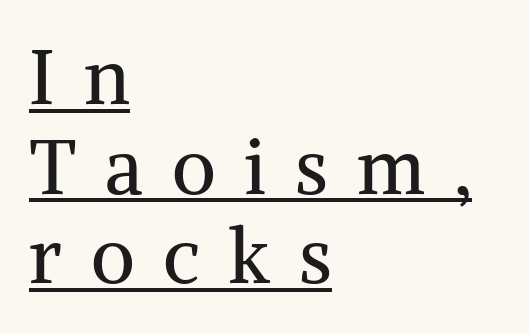
Q: Is the text bold? A: No.
Q: Is the text italic (slanted)? A: No, it is upright.
Q: Is the typeface a serif or a sans-serif typeface? A: Serif.
Q: Is the text underlined? A: Yes.
Q: How is the paragraph aligned? A: Left-aligned.
Q: Is the spacing between letters normal or unusually wide? A: Unusually wide.
Q: Width (condensed, normal, or wide)? A: Normal.
Q: Stroke contrast? A: Medium.
Q: x-height? A: Medium.
Q: Monospaced? A: No.
